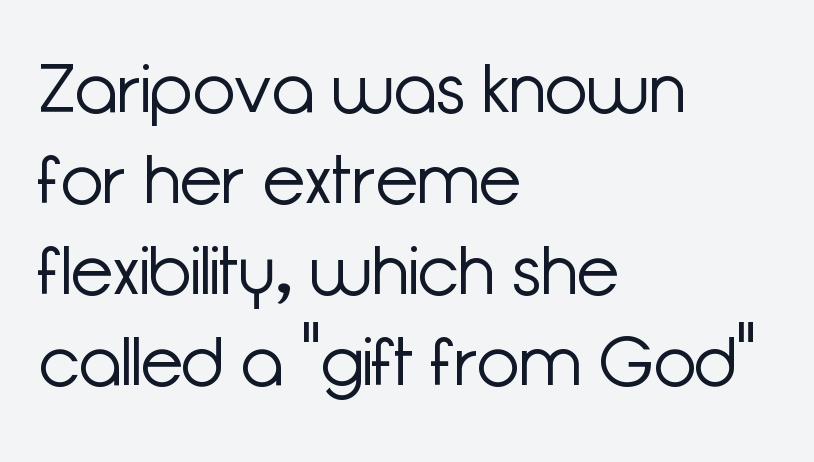
The image shows 69 px light sans-serif type, upright; set left-aligned, normal line spacing (1.32x), normal letter spacing, not underlined; low stroke contrast and a medium x-height.
